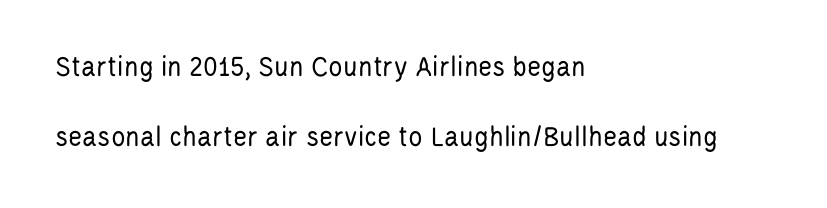
The image shows 30 px regular-weight, condensed sans-serif type, upright; set left-aligned, loose line spacing (2.34x), normal letter spacing, not underlined; low stroke contrast and a large x-height.
